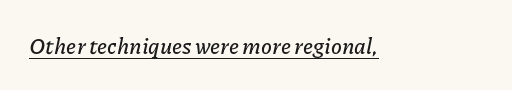
Q: Is the text italic (slanted)? A: Yes, it leans right by about 11 degrees.
Q: Is the text underlined? A: Yes.
Q: Is the spacing between letters normal or unusually wide? A: Normal.
